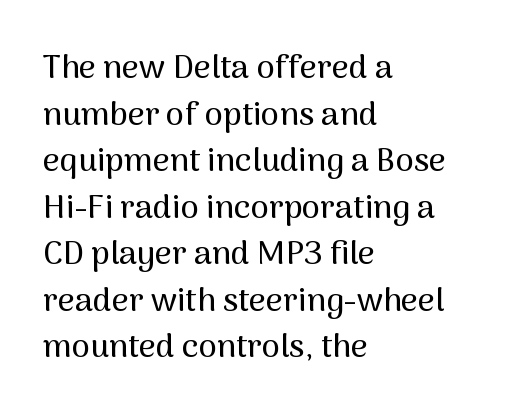
These lines are set flush left with a ragged right edge. Think of a printed novel: that variable character pitch is what you see here. The face used here is rendered with its standard letterfit. The letters stand upright; this is a roman face. Grotesque or geometric, the face here clearly has no serifs. Each new line begins a customary step beneath the previous one.
